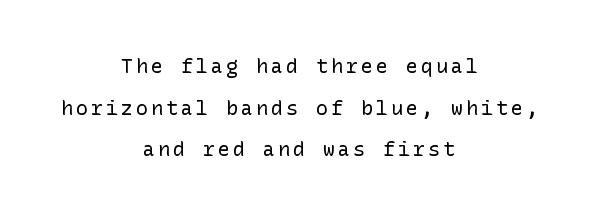
The image shows 20 px text type, upright; set centered, loose line spacing (2.08x), not underlined.
